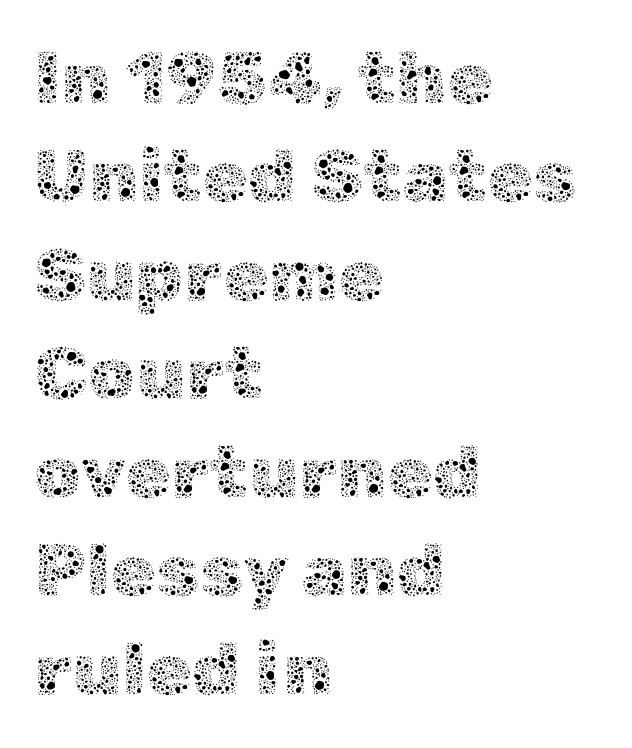
Stems and bowls with no extra thickness — not bold. Does the lettering tilt? It doesn't — this is upright. The ragged edge is on the right, which tells us the setting is flush left. This sample has the flowing, uneven cadence of proportional lettering.
